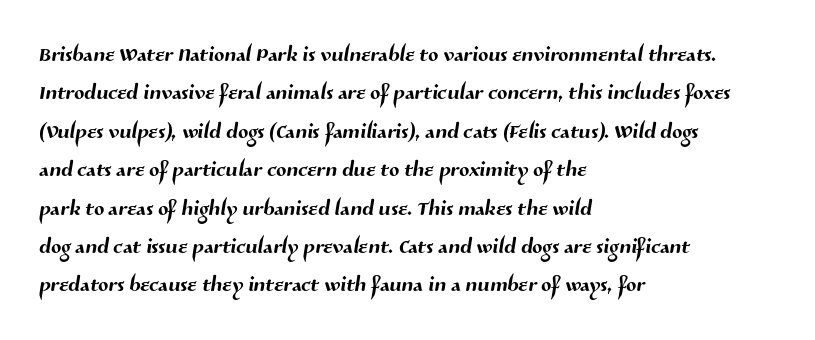
Q: Is the typeface a serif or a sans-serif typeface? A: Sans-serif.
Q: Is the text underlined? A: No.
Q: How is the paragraph aligned? A: Left-aligned.
Q: Is the spacing between letters normal or unusually wide? A: Normal.
Q: Is the spacing between lines tight, normal or loose? A: Normal.
Q: Width (condensed, normal, or wide)? A: Normal.
Q: Stroke contrast? A: Medium.
Q: x-height? A: Medium.
Q: Monospaced? A: No.
